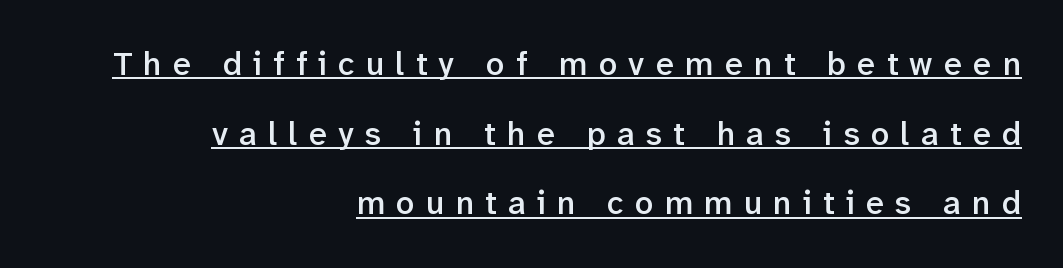
Tall strokes in this sample are plumb rather than angled. Is there much room between lines? Yes — plenty of vertical air separates them. Heft: intermediate — a semibold. Caption: multi-line text, flush right, ragged left.
